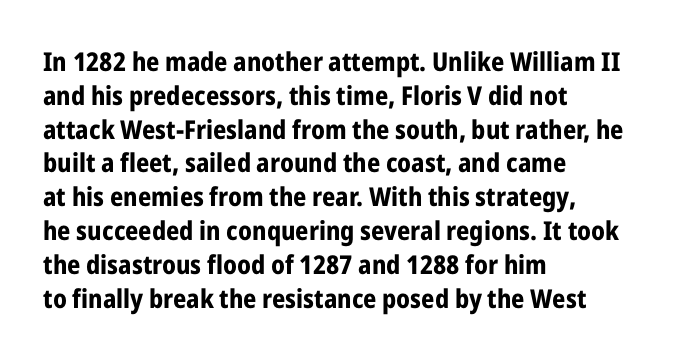
Q: Is the text bold? A: Yes.
Q: Is the text italic (slanted)? A: No, it is upright.
Q: Is the text underlined? A: No.
Q: How is the paragraph aligned? A: Left-aligned.
Q: Is the spacing between letters normal or unusually wide? A: Normal.
Q: Is the spacing between lines tight, normal or loose? A: Normal.
